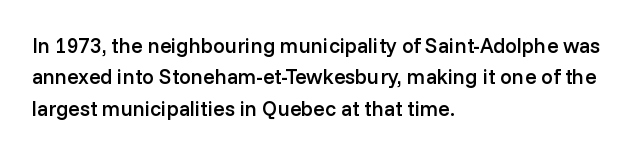
{"italic": "no", "bold": "semi", "underline": "no", "align": "left", "line_spacing": "normal", "line_spacing_ratio": 1.5, "letter_spacing": "normal", "letter_spacing_em": 0.0, "glyph_px": 21}
